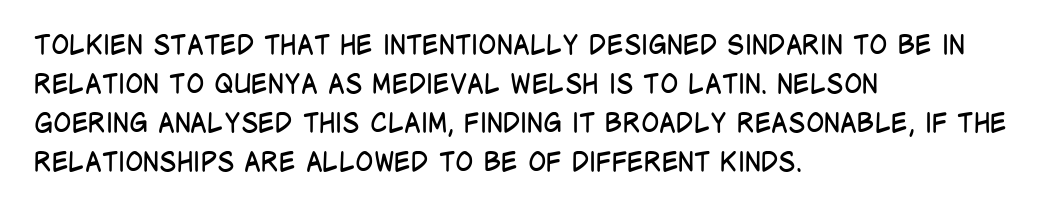
Q: Is the text bold? A: No.
Q: Is the text italic (slanted)? A: No, it is upright.
Q: Is the text underlined? A: No.
Q: How is the paragraph aligned? A: Left-aligned.
Q: Is the spacing between letters normal or unusually wide? A: Normal.
Q: Is the spacing between lines tight, normal or loose? A: Normal.
